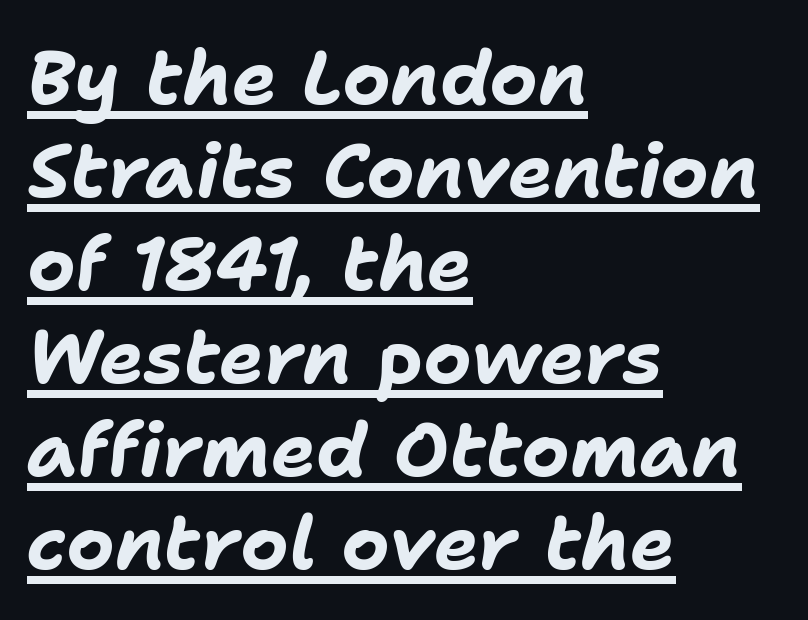
The glyphs are accompanied by a horizontal stroke just below them. Typographic density is high because the face is bold. The lettering tilts uniformly, giving the passage an italic look. The gaps between neighbouring characters are ordinary and unremarkable. Varying glyph widths throughout — classic text-font behaviour. Which margin do the lines hug? The left one — the right edge is uneven.
